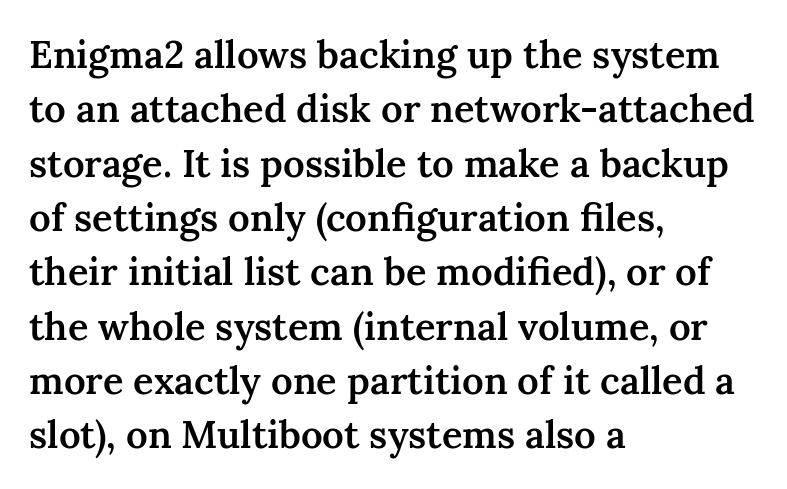
{"serif": "yes", "italic": "no", "bold": "semi", "weight": "semibold", "width": "normal", "stroke_contrast": "medium", "x_height": "medium", "monospaced": "no", "underline": "no", "align": "left", "line_spacing": "normal", "line_spacing_ratio": 1.43, "letter_spacing": "normal", "letter_spacing_em": 0.0, "glyph_px": 38}
